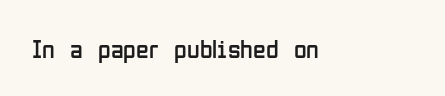
Q: Is the text bold? A: No.
Q: Is the text italic (slanted)? A: No, it is upright.
Q: Is the text underlined? A: No.
Q: Is the spacing between letters normal or unusually wide? A: Normal.
